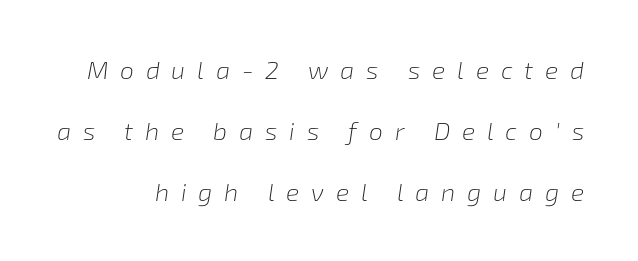
When letters slant like this, we call the style italic. Check under the words: just untouched page. This is not heavy type; no bold has been used. Honestly, the rows look like they've been pulled way apart.
